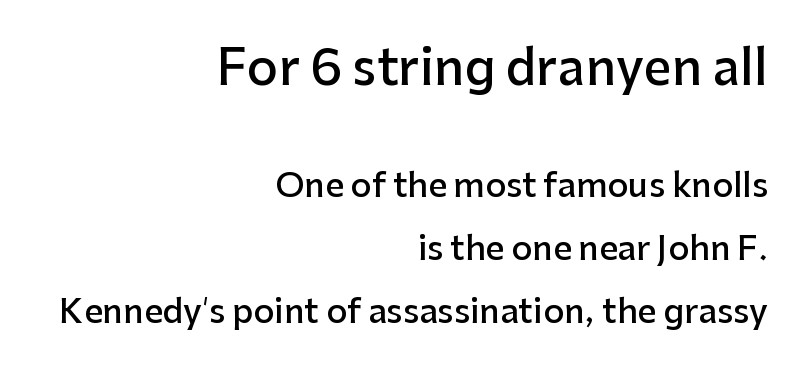
The image shows 49 px semibold sans-serif type, upright; set right-aligned, loose line spacing (1.91x), normal letter spacing, not underlined; the first (top) block is 1.48x larger; low stroke contrast and a medium x-height.
